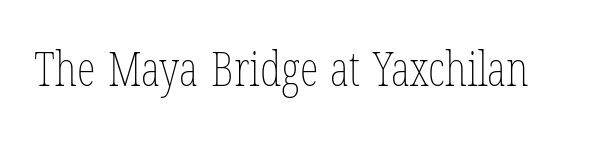
Q: Is the text bold? A: No.
Q: Is the text underlined? A: No.
Q: Is the spacing between letters normal or unusually wide? A: Normal.
Q: Width (condensed, normal, or wide)? A: Condensed.
Q: Stroke contrast? A: Low.
Q: x-height? A: Medium.
Q: Monospaced? A: No.
